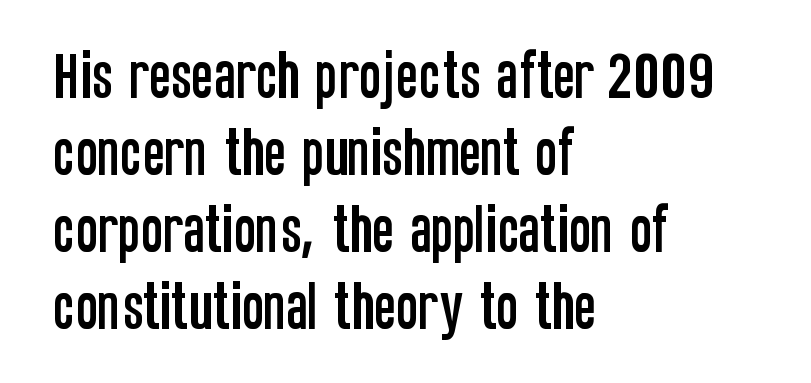
The image shows 52 px condensed sans-serif type, upright; set left-aligned, normal line spacing (1.48x), normal letter spacing, not underlined; low stroke contrast and a large x-height.
